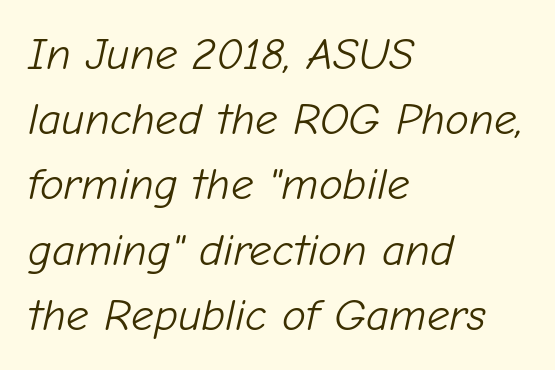
The image shows 45 px light type, italic (leaning right); set left-aligned, normal line spacing (1.45x), normal letter spacing, not underlined; low stroke contrast and a medium x-height.
